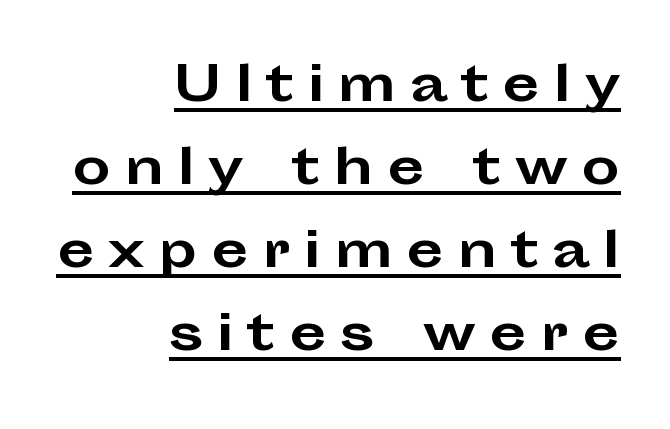
Spacing between characters has been opened up far beyond the box default. The type family on display is of the sans-serif kind. Spacing verdict: proportional, widths tailored to each character. The specimen reads as upright at a glance. Every letter is thick-stroked: bold, no question.
